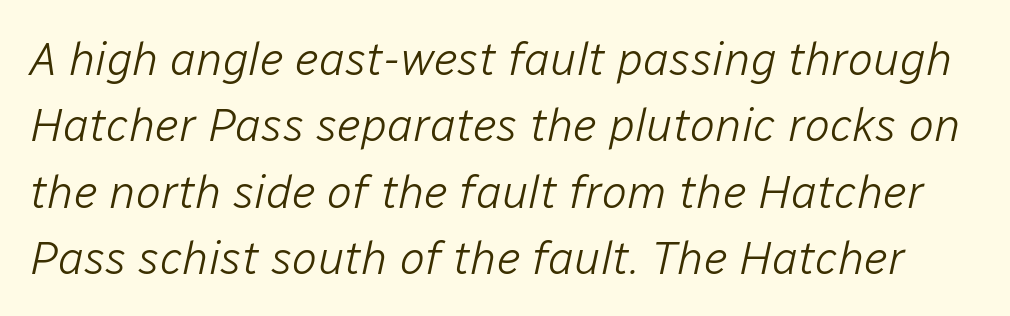
{"italic": "yes", "lean": "right", "slant_degrees": 12, "bold": "no", "weight": "light", "width": "normal", "stroke_contrast": "low", "x_height": "medium", "monospaced": "no", "underline": "no", "line_spacing": "normal", "line_spacing_ratio": 1.41, "letter_spacing": "normal", "letter_spacing_em": 0.0, "glyph_px": 47}
